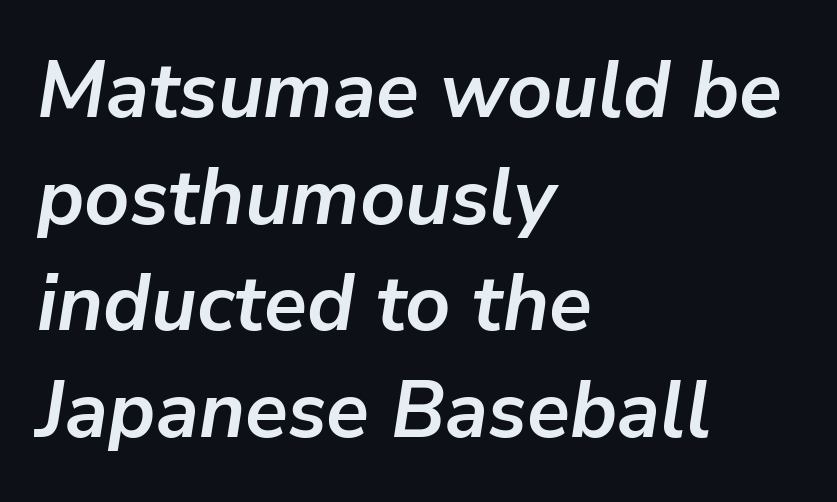
The image shows 79 px semibold type, italic (leaning right); set left-aligned, normal line spacing (1.35x), normal letter spacing, not underlined; low stroke contrast and a medium x-height.
